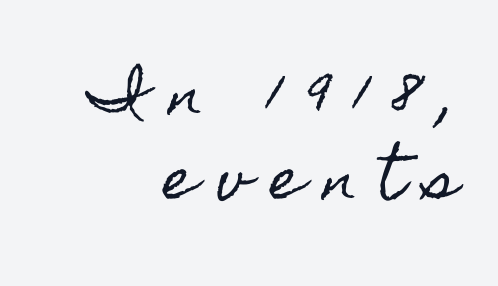
The ragged edge is on the left, which tells us the setting is flush right. Display-style spreading of the glyphs; the letterfit is very open. The block of text has a typical density, with ordinary space between rows. A bare baseline throughout the passage. Think of a printed novel: that variable character pitch is what you see here.
